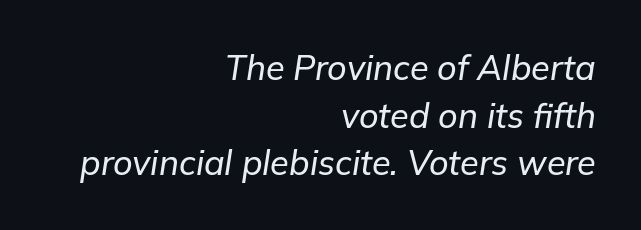
The image shows 34 px text type, italic (leaning right); set right-aligned, normal line spacing (1.4x), normal letter spacing, not underlined; low stroke contrast and a medium x-height.
